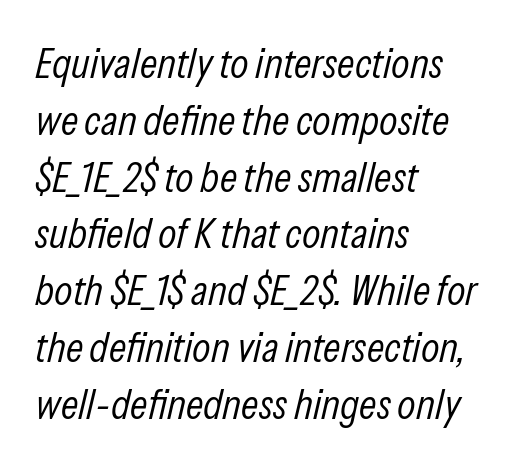
Q: Is the text bold? A: No.
Q: Is the text italic (slanted)? A: Yes, it leans right by about 13 degrees.
Q: Is the text underlined? A: No.
Q: How is the paragraph aligned? A: Left-aligned.
Q: Is the spacing between letters normal or unusually wide? A: Normal.
Q: Is the spacing between lines tight, normal or loose? A: Normal.
Q: Width (condensed, normal, or wide)? A: Condensed.
Q: Stroke contrast? A: Low.
Q: x-height? A: Medium.
Q: Monospaced? A: No.
